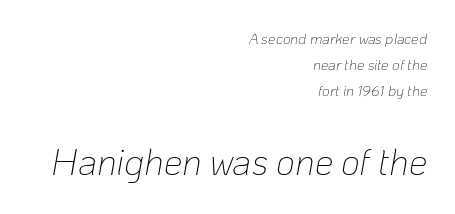
Here the glyphs are tracked normally, forming tight word shapes. Is the block centered? No — it sits flush against the right margin. The weight would be labelled regular, book, light, or lighter still. The words here are not underlined.
